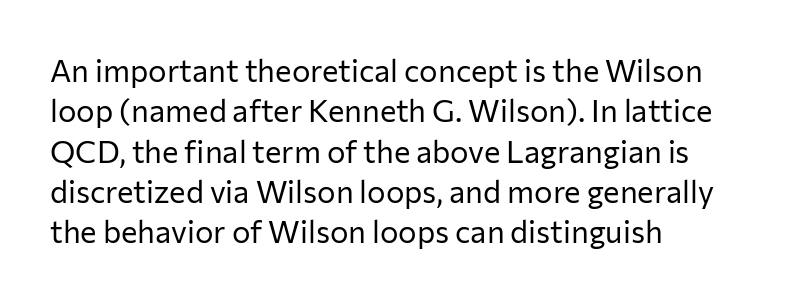
Q: Is the text bold? A: No.
Q: Is the text italic (slanted)? A: No, it is upright.
Q: Is the typeface a serif or a sans-serif typeface? A: Sans-serif.
Q: Is the text underlined? A: No.
Q: How is the paragraph aligned? A: Left-aligned.
Q: Is the spacing between letters normal or unusually wide? A: Normal.
Q: Is the spacing between lines tight, normal or loose? A: Normal.
Q: Width (condensed, normal, or wide)? A: Normal.
Q: Stroke contrast? A: Low.
Q: x-height? A: Medium.
Q: Monospaced? A: No.
